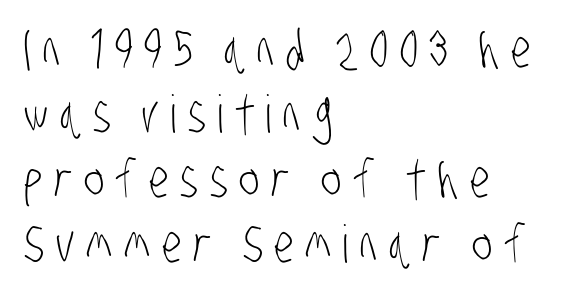
The image shows 52 px light, condensed sans-serif type; set left-aligned, normal line spacing (1.25x), unusually wide letter spacing (+0.22 em), not underlined; low stroke contrast and a large x-height.
